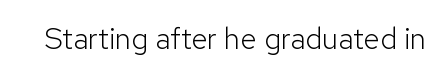
You can tell it's not italic because the verticals are truly vertical. Descender tails drop into unmarked territory. This is sans-serif lettering, the kind often seen on screens and signage. The passage shown is typed in a proportional face where columns would drift. Bold? No — there's no thickening of the strokes.
